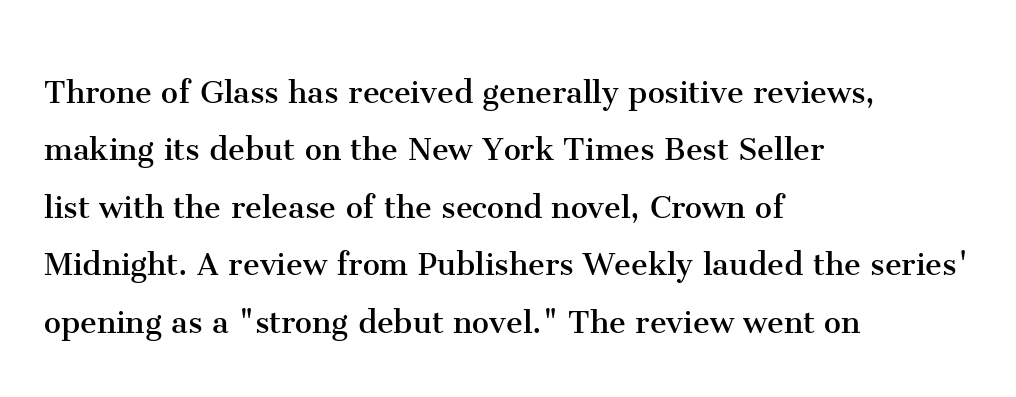
The tracking reads as untouched default to a designer's eye. The passage shown is typeset with a serif family. Typeset ragged right — the left edge is the straight one. Honestly, the row spacing looks completely unremarkable. The typeface has the unassuming heft of standard copy or less.
